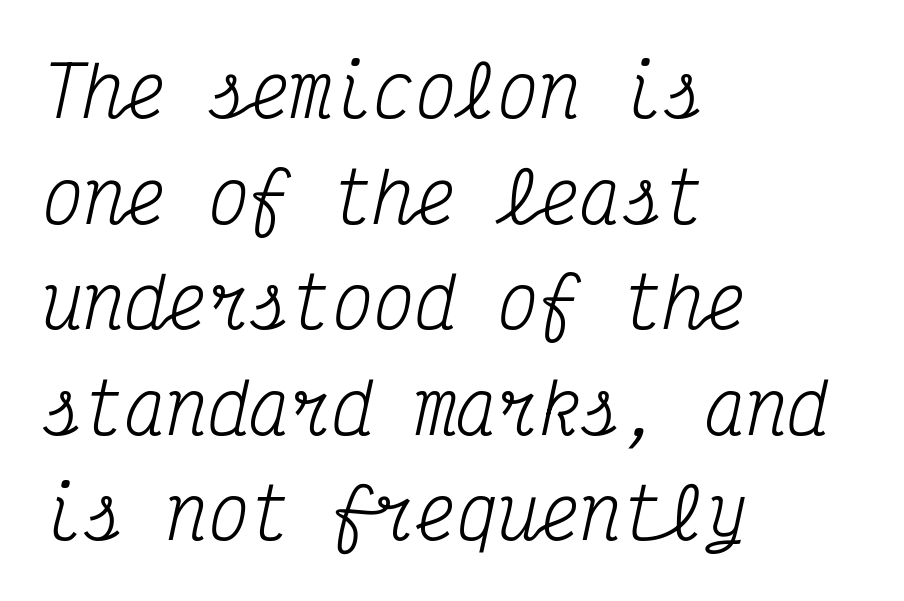
{"serif": "yes", "italic": "yes", "lean": "right", "slant_degrees": 12, "bold": "no", "weight": "regular", "width": "condensed", "stroke_contrast": "medium", "x_height": "medium", "monospaced": "yes", "underline": "no", "align": "left", "line_spacing": "normal", "line_spacing_ratio": 1.53, "letter_spacing": "normal", "letter_spacing_em": 0.0, "glyph_px": 69}
